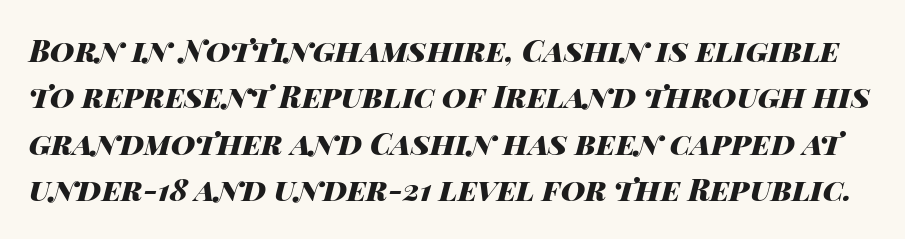
Weight check: bold — yes, fully. The gaps between neighbouring characters are ordinary and unremarkable. The passage shown is not underscored anywhere. Regarding leading, the lines here are spaced in the standard way. Proportional: the letters do not fall into vertical columns.
